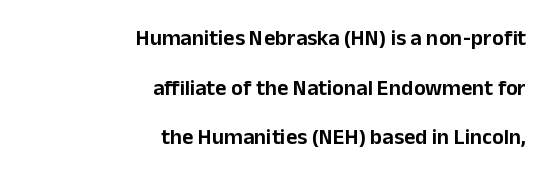
Q: Is the text italic (slanted)? A: No, it is upright.
Q: Is the text underlined? A: No.
Q: How is the paragraph aligned? A: Right-aligned.
Q: Is the spacing between letters normal or unusually wide? A: Normal.
Q: Is the spacing between lines tight, normal or loose? A: Loose.
